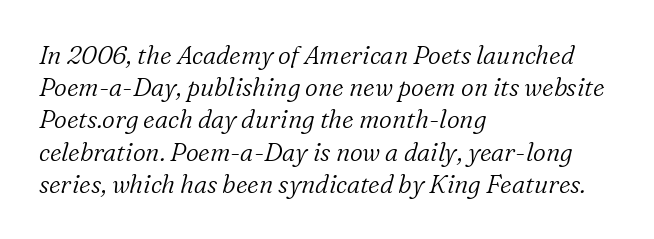
{"italic": "yes", "lean": "right", "slant_degrees": 16, "bold": "no", "underline": "no", "align": "left", "line_spacing": "normal", "line_spacing_ratio": 1.29, "letter_spacing": "normal", "letter_spacing_em": 0.0, "glyph_px": 25}
